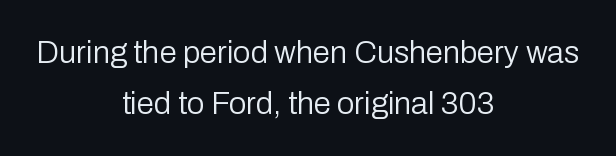
Notice how the stems are strictly vertical — no italics here. These lines are rendered in a variable-pitch font. Descenders are the only things crossing below the line. Letter spacing: default.
